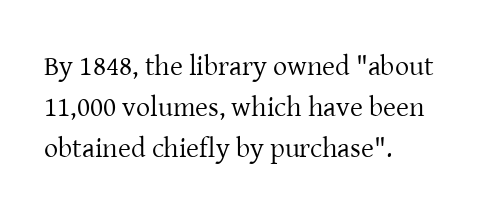
The image shows 28 px regular-weight serif type, upright; set left-aligned, normal line spacing (1.46x), normal letter spacing, not underlined; low stroke contrast and a medium x-height.
